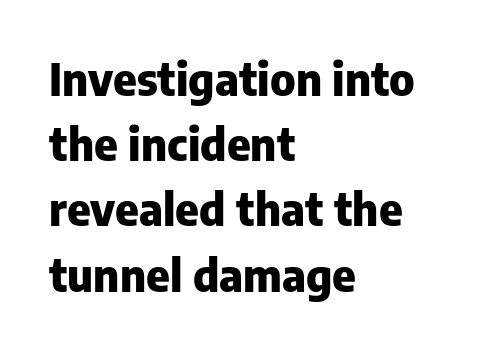
The image shows 45 px heavy sans-serif type, upright; set left-aligned, normal line spacing (1.45x), normal letter spacing, not underlined; low stroke contrast and a medium x-height.
